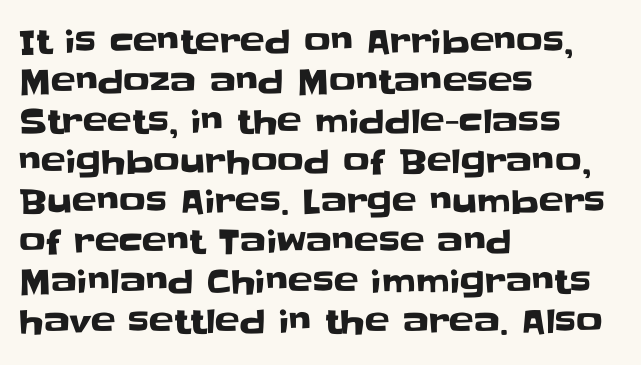
The image shows 33 px sans-serif type, upright; set left-aligned, line spacing 1.21x, normal letter spacing, not underlined; low stroke contrast and a large x-height.
